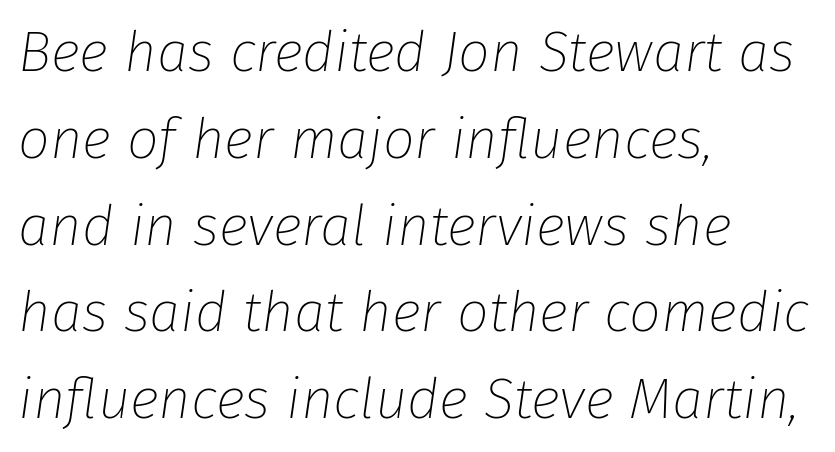
The image shows 56 px thin type, italic (leaning right); set left-aligned, normal line spacing (1.55x), normal letter spacing, not underlined; low stroke contrast and a medium x-height.
